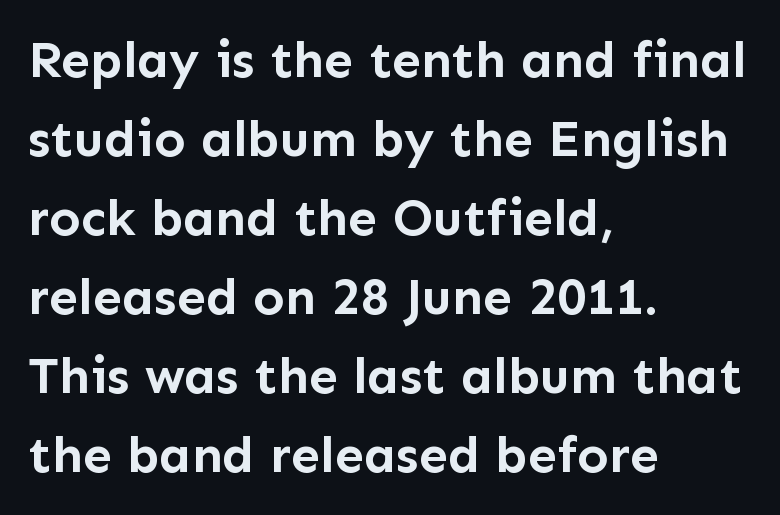
The image shows 52 px semibold sans-serif type, upright; set left-aligned, normal line spacing (1.52x), normal letter spacing, not underlined; low stroke contrast and a medium x-height.
